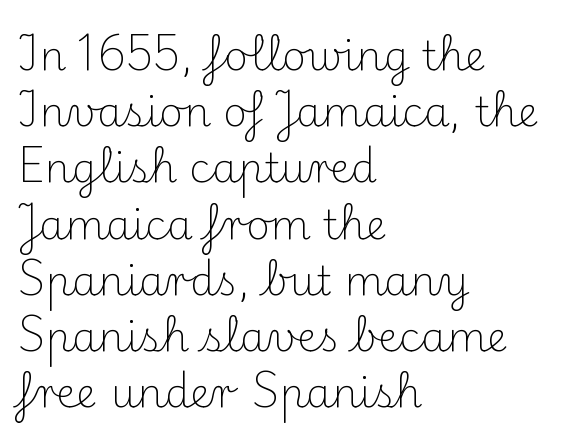
{"serif": "yes", "italic": "no", "bold": "no", "weight": "light", "width": "normal", "stroke_contrast": "medium", "x_height": "small", "monospaced": "no", "underline": "no", "align": "left", "line_spacing": "normal", "line_spacing_ratio": 1.37, "letter_spacing": "normal", "letter_spacing_em": 0.0, "glyph_px": 41}
